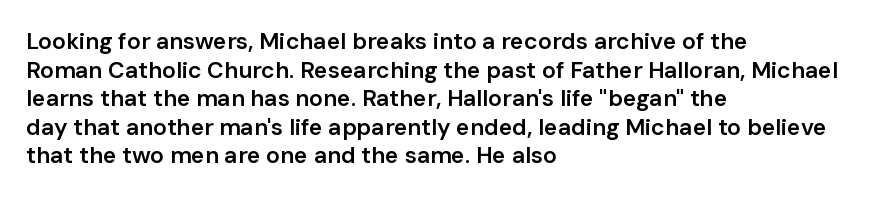
The image shows 23 px text type, upright; set left-aligned, line spacing 1.24x, normal letter spacing, not underlined.
